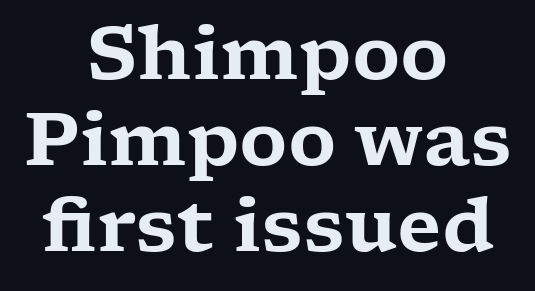
{"serif": "yes", "italic": "no", "width": "wide", "stroke_contrast": "low", "x_height": "medium", "monospaced": "no", "underline": "no", "align": "center", "line_spacing_ratio": 1.16, "letter_spacing": "normal", "letter_spacing_em": 0.0, "glyph_px": 74}
